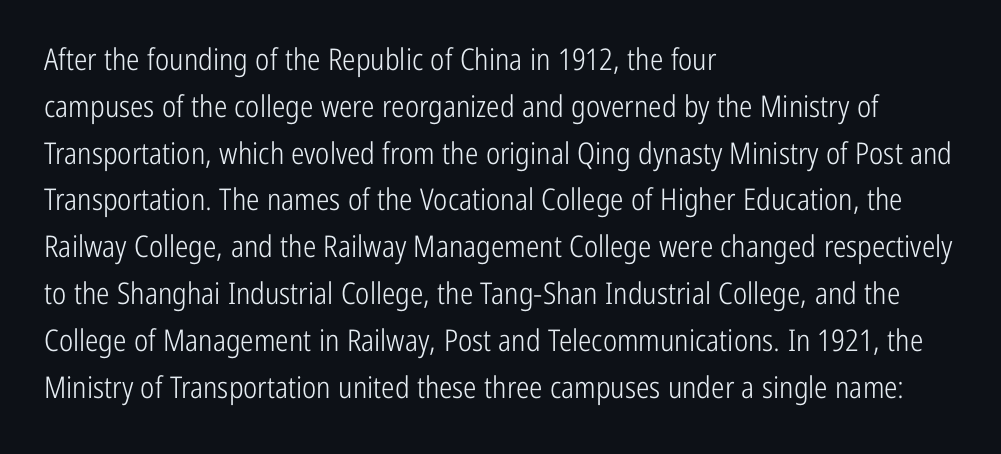
{"serif": "no", "italic": "no", "bold": "no", "weight": "light", "width": "condensed", "stroke_contrast": "low", "x_height": "medium", "monospaced": "no", "underline": "no", "align": "left", "line_spacing": "normal", "line_spacing_ratio": 1.56, "letter_spacing": "normal", "letter_spacing_em": 0.0, "glyph_px": 30}
